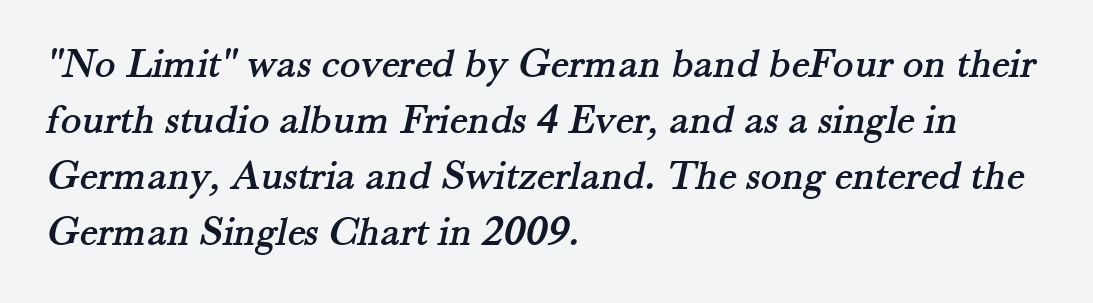
Q: Is the typeface a serif or a sans-serif typeface? A: Serif.
Q: Is the text underlined? A: No.
Q: How is the paragraph aligned? A: Left-aligned.
Q: Is the spacing between letters normal or unusually wide? A: Normal.
Q: Is the spacing between lines tight, normal or loose? A: Normal.
Q: Width (condensed, normal, or wide)? A: Normal.
Q: Stroke contrast? A: Medium.
Q: x-height? A: Small.
Q: Monospaced? A: No.
